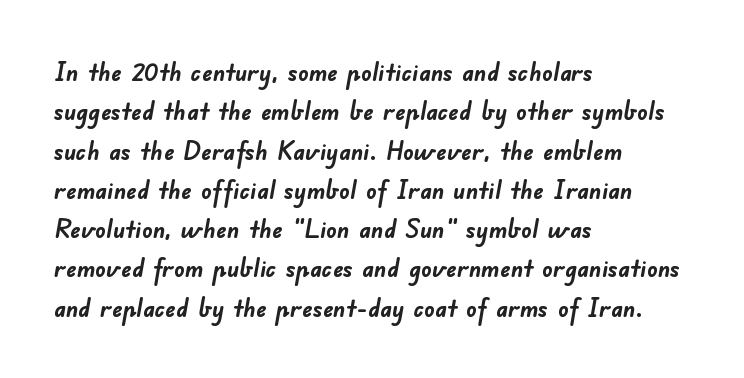
Is the type bold? Yes — the strokes are clearly thick and heavy. Line beginnings align vertically; line endings do not. The specimen omits any rule beneath the text block's lines. The horizontal fit of the characters is conventional and even. These lines sit exactly where default settings would place them.
